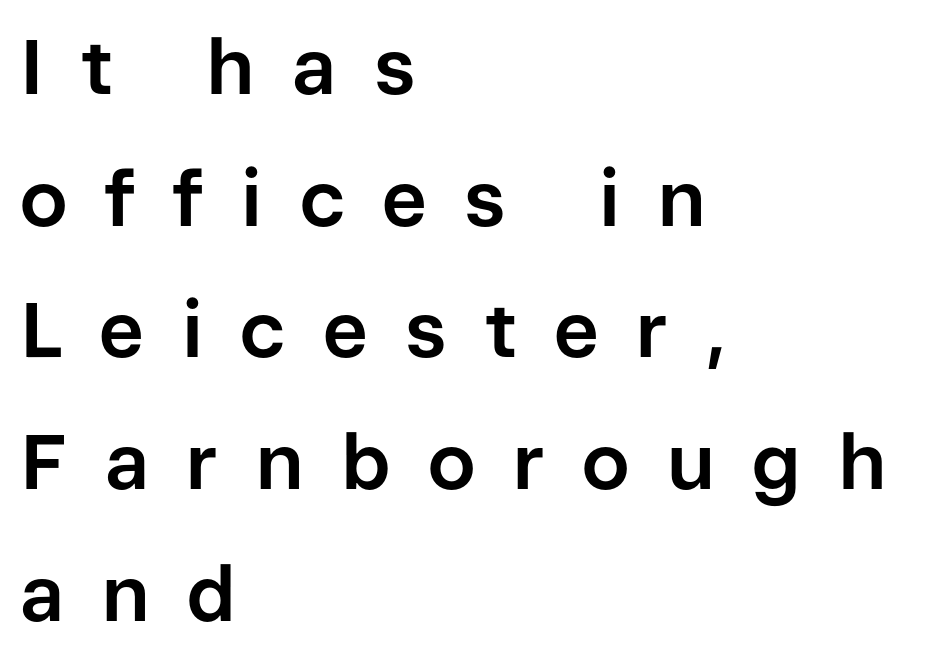
The image shows 77 px bold sans-serif type, upright; set left-aligned, line spacing 1.71x, unusually wide letter spacing (+0.49 em), not underlined; low stroke contrast and a medium x-height.
